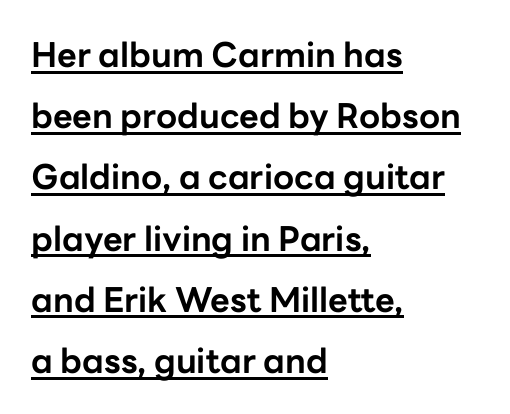
Q: Is the text bold? A: Yes.
Q: Is the text italic (slanted)? A: No, it is upright.
Q: Is the typeface a serif or a sans-serif typeface? A: Sans-serif.
Q: Is the text underlined? A: Yes.
Q: How is the paragraph aligned? A: Left-aligned.
Q: Is the spacing between letters normal or unusually wide? A: Normal.
Q: Width (condensed, normal, or wide)? A: Normal.
Q: Stroke contrast? A: Low.
Q: x-height? A: Medium.
Q: Monospaced? A: No.
